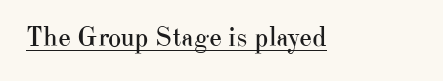
Every character sits straight up, as roman type does. Do the characters align in a grid? No, the font is proportional. The typesetter has applied underlining to the passage shown. Counters stay open thanks to moderate or lighter strokes.
